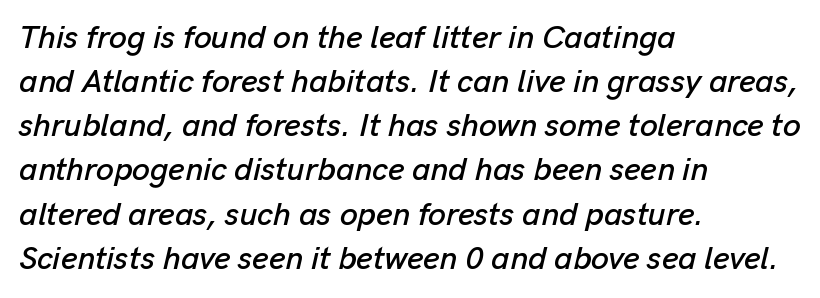
The image shows 32 px text type, italic (leaning right); set left-aligned, normal line spacing (1.38x), normal letter spacing, not underlined; low stroke contrast and a medium x-height.
